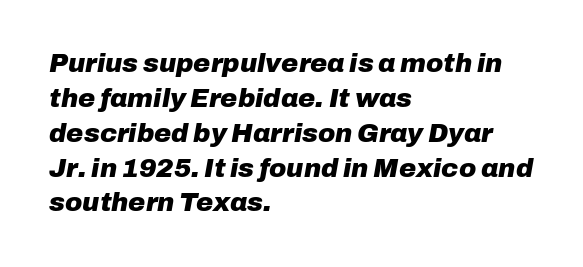
The image shows 26 px bold type, italic (leaning right); set left-aligned, normal line spacing (1.34x), normal letter spacing, not underlined.
